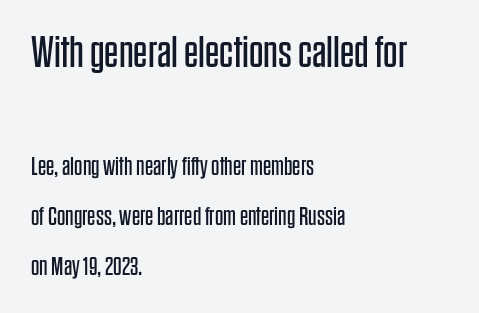
Q: Is the text bold? A: No.
Q: Is the text italic (slanted)? A: No, it is upright.
Q: Is the typeface a serif or a sans-serif typeface? A: Sans-serif.
Q: Is the text underlined? A: No.
Q: How is the paragraph aligned? A: Left-aligned.
Q: Is the spacing between letters normal or unusually wide? A: Normal.
Q: Is the spacing between lines tight, normal or loose? A: Loose.
Q: Which block of text is set in a larger size, the first (top) or the second (bottom)? A: The first (top) one.
Q: Width (condensed, normal, or wide)? A: Condensed.
Q: Stroke contrast? A: Low.
Q: x-height? A: Large.
Q: Monospaced? A: No.
